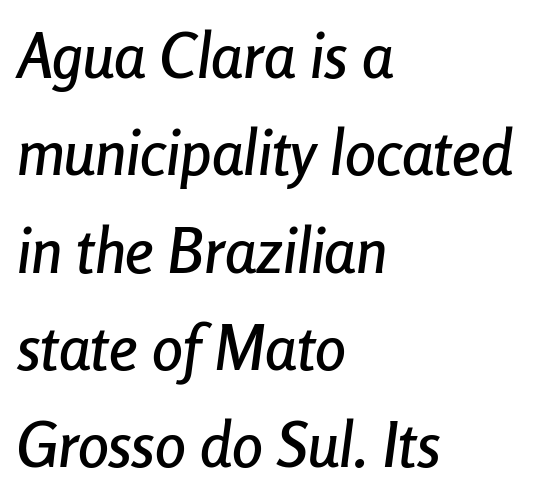
The image shows 62 px condensed type, italic (leaning right); set left-aligned, normal line spacing (1.57x), normal letter spacing, not underlined; low stroke contrast and a medium x-height.
